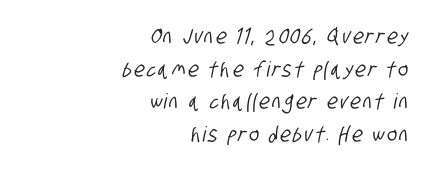
Q: Is the text underlined? A: No.
Q: How is the paragraph aligned? A: Right-aligned.
Q: Is the spacing between lines tight, normal or loose? A: Normal.
